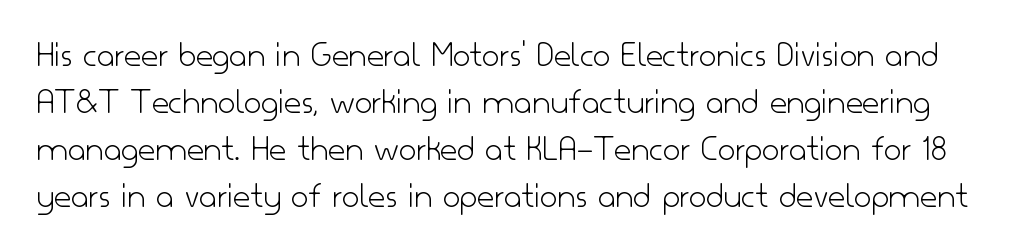
Q: Is the text bold? A: No.
Q: Is the text italic (slanted)? A: No, it is upright.
Q: Is the typeface a serif or a sans-serif typeface? A: Sans-serif.
Q: Is the text underlined? A: No.
Q: Is the spacing between letters normal or unusually wide? A: Normal.
Q: Width (condensed, normal, or wide)? A: Normal.
Q: Stroke contrast? A: Low.
Q: x-height? A: Small.
Q: Monospaced? A: No.
